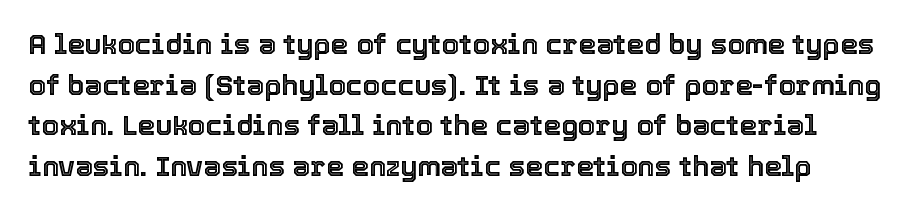
The image shows 28 px text type, upright; set normal line spacing (1.45x), normal letter spacing, not underlined; a medium x-height.
